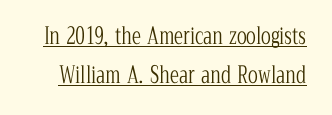
The image shows 23 px text type, upright; set normal line spacing (1.68x), normal letter spacing, underlined.
